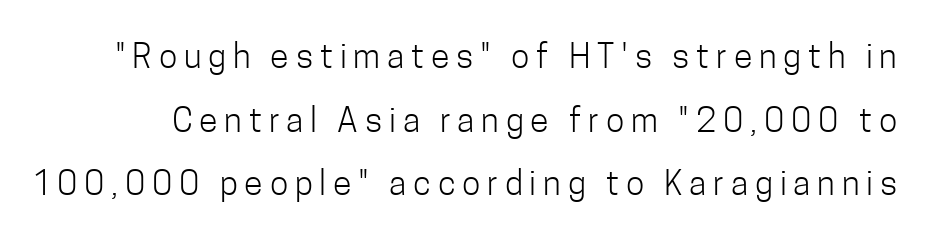
A sans-serif font was chosen for this passage. Each stroke keeps to a modest, everyday thickness or less. These lines are rendered in a variable-pitch font. Do the letters lean? They stand straight. Substantial extra tracking has been applied to these lines.
